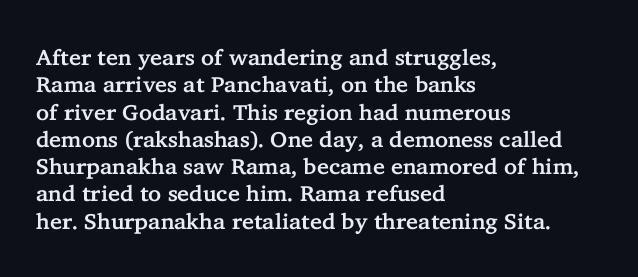
The lines are quadded left. Bare-footed words on every line. Notice how the stems are strictly vertical — no italics here. The gaps between neighbouring characters are ordinary and unremarkable.
